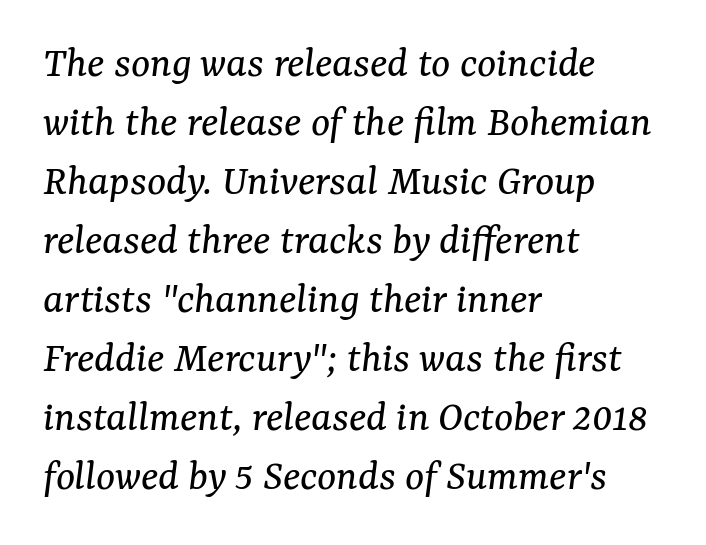
The image shows 45 px regular-weight serif type, italic (leaning right); set left-aligned, normal line spacing (1.31x), normal letter spacing, not underlined; medium stroke contrast and a medium x-height.
